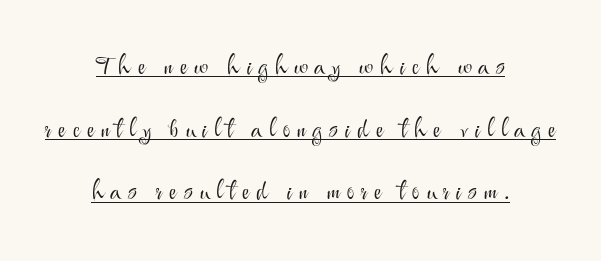
The image shows 26 px text type; set centered, loose line spacing (2.41x), unusually wide letter spacing (+0.26 em), underlined.
